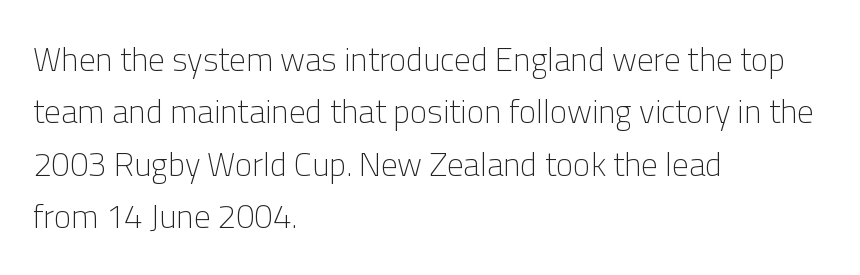
Vertical strokes here are truly vertical. Think standard paragraph weight, or any step lighter than that. The lines in this sample share a left origin and differ only in where they stop. The type family on display is of the sans-serif kind.
